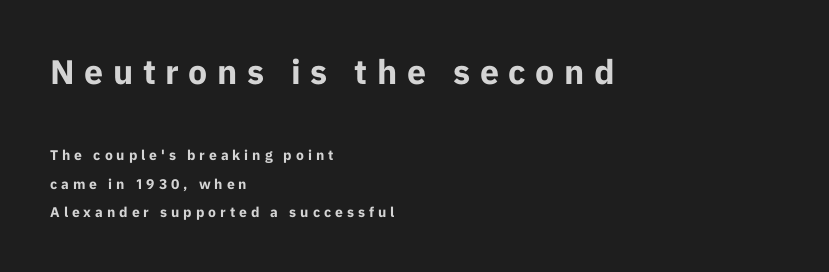
{"serif": "no", "italic": "no", "bold": "yes", "weight": "bold", "width": "normal", "stroke_contrast": "low", "x_height": "medium", "monospaced": "no", "underline": "no", "align": "left", "line_spacing": "loose", "line_spacing_ratio": 2.03, "letter_spacing": "wide", "letter_spacing_em": 0.28, "larger_block": "first", "size_ratio": 2.43, "glyph_px": 34}
